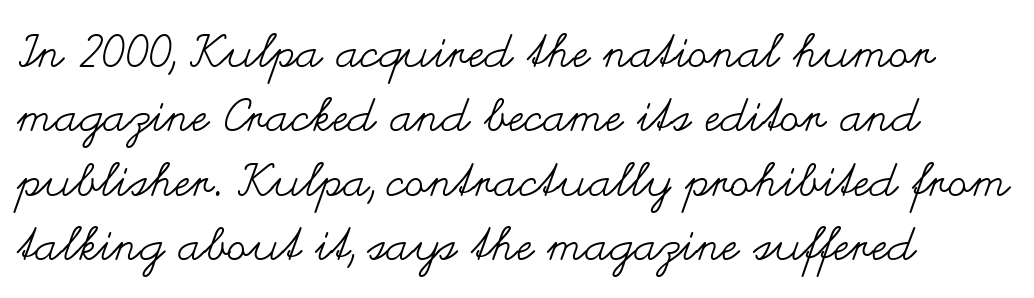
Q: Is the text bold? A: No.
Q: Is the text italic (slanted)? A: Yes.
Q: Is the text underlined? A: No.
Q: Is the spacing between letters normal or unusually wide? A: Normal.
Q: Is the spacing between lines tight, normal or loose? A: Normal.
Q: Width (condensed, normal, or wide)? A: Wide.
Q: Stroke contrast? A: Medium.
Q: x-height? A: Small.
Q: Monospaced? A: No.
